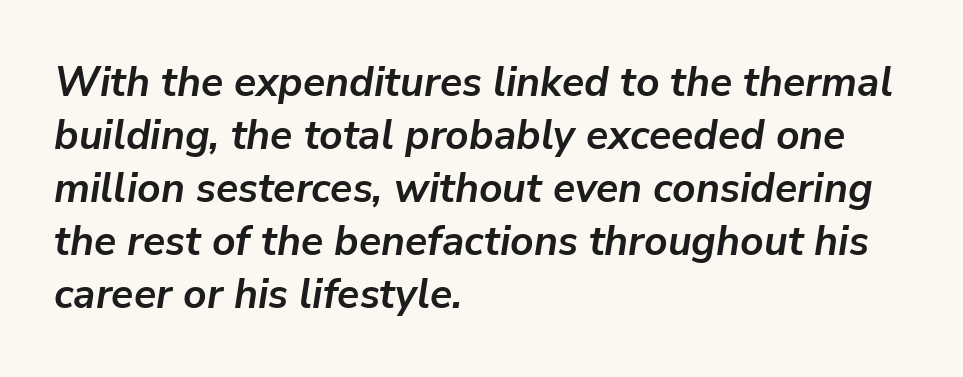
Q: Is the text bold? A: Yes.
Q: Is the text italic (slanted)? A: Yes, it leans right by about 9 degrees.
Q: Is the text underlined? A: No.
Q: How is the paragraph aligned? A: Left-aligned.
Q: Is the spacing between letters normal or unusually wide? A: Normal.
Q: Is the spacing between lines tight, normal or loose? A: Normal.
Q: Width (condensed, normal, or wide)? A: Normal.
Q: Stroke contrast? A: Low.
Q: x-height? A: Medium.
Q: Monospaced? A: No.
